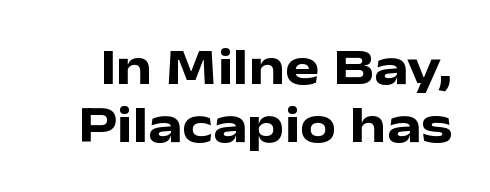
Q: Is the text bold? A: Yes.
Q: Is the text italic (slanted)? A: No, it is upright.
Q: Is the typeface a serif or a sans-serif typeface? A: Sans-serif.
Q: Is the text underlined? A: No.
Q: Is the spacing between letters normal or unusually wide? A: Normal.
Q: Is the spacing between lines tight, normal or loose? A: Tight.
Q: Width (condensed, normal, or wide)? A: Wide.
Q: Stroke contrast? A: Low.
Q: x-height? A: Medium.
Q: Monospaced? A: No.
